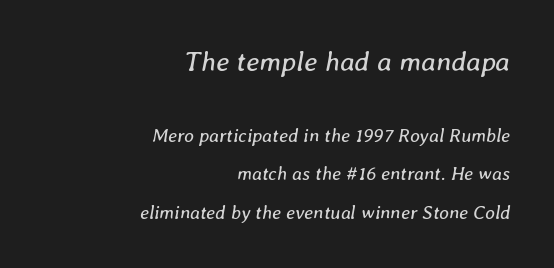
Q: Is the text bold? A: No.
Q: Is the text italic (slanted)? A: Yes, it leans right by about 8 degrees.
Q: Is the text underlined? A: No.
Q: How is the paragraph aligned? A: Right-aligned.
Q: Is the spacing between letters normal or unusually wide? A: Normal.
Q: Is the spacing between lines tight, normal or loose? A: Loose.
Q: Which block of text is set in a larger size, the first (top) or the second (bottom)? A: The first (top) one.
Q: Width (condensed, normal, or wide)? A: Normal.
Q: Stroke contrast? A: Low.
Q: x-height? A: Medium.
Q: Monospaced? A: No.
